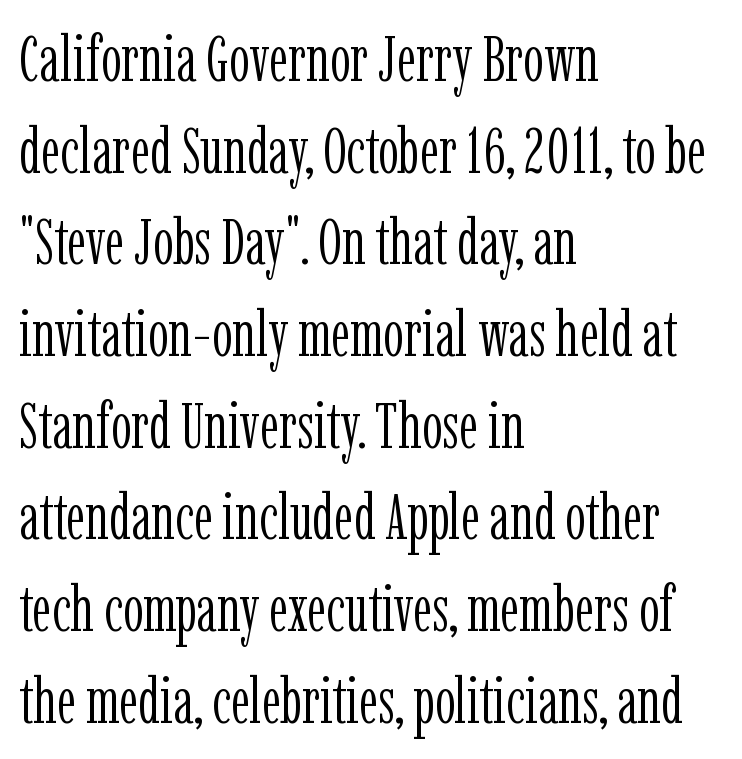
{"serif": "yes", "italic": "no", "bold": "no", "weight": "light", "width": "condensed", "stroke_contrast": "low", "x_height": "medium", "monospaced": "no", "underline": "no", "align": "left", "line_spacing": "normal", "line_spacing_ratio": 1.41, "letter_spacing": "normal", "letter_spacing_em": 0.0, "glyph_px": 65}
